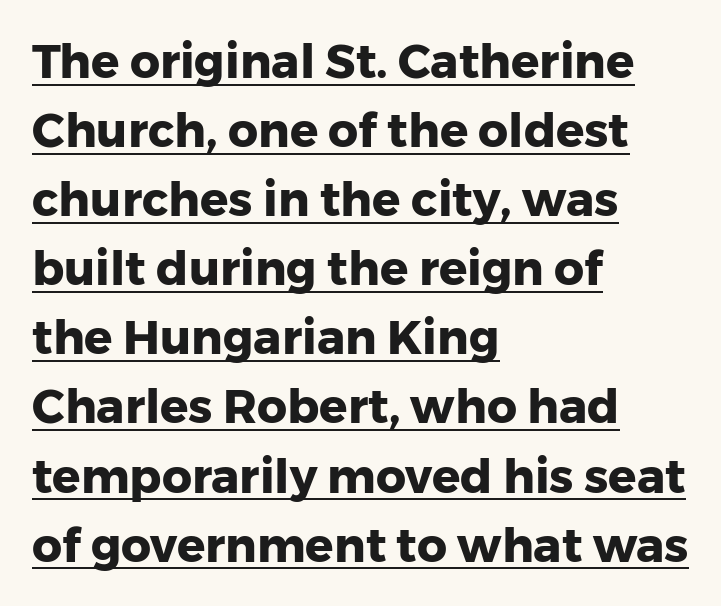
Q: Is the text bold? A: Yes.
Q: Is the text italic (slanted)? A: No, it is upright.
Q: Is the typeface a serif or a sans-serif typeface? A: Sans-serif.
Q: Is the text underlined? A: Yes.
Q: How is the paragraph aligned? A: Left-aligned.
Q: Is the spacing between letters normal or unusually wide? A: Normal.
Q: Is the spacing between lines tight, normal or loose? A: Normal.
Q: Width (condensed, normal, or wide)? A: Normal.
Q: Stroke contrast? A: Low.
Q: x-height? A: Medium.
Q: Monospaced? A: No.
